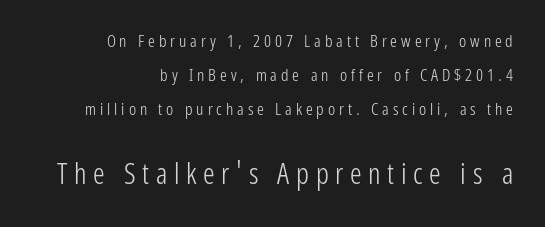
Q: Is the text bold? A: No.
Q: Is the text italic (slanted)? A: No, it is upright.
Q: Is the typeface a serif or a sans-serif typeface? A: Sans-serif.
Q: Is the text underlined? A: No.
Q: How is the paragraph aligned? A: Right-aligned.
Q: Is the spacing between letters normal or unusually wide? A: Unusually wide.
Q: Is the spacing between lines tight, normal or loose? A: Loose.
Q: Which block of text is set in a larger size, the first (top) or the second (bottom)? A: The second (bottom) one.
Q: Width (condensed, normal, or wide)? A: Condensed.
Q: Stroke contrast? A: Low.
Q: x-height? A: Medium.
Q: Monospaced? A: No.
